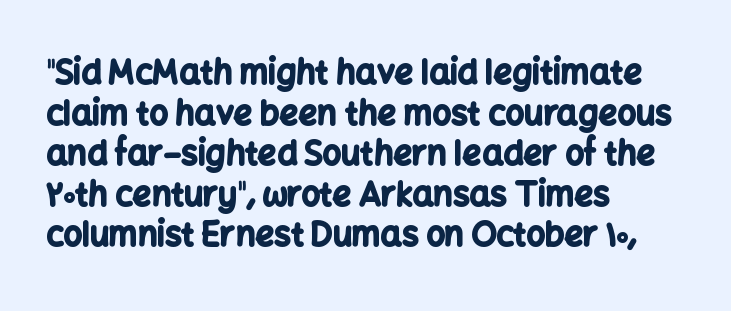
The strokes are fattened all the way to bold. Check where the strokes stop: nothing finishes them off — pure sans. The specimen reads as upright at a glance. Beneath every word, the page is bare. This rendering leaves character spacing at its baseline value.
